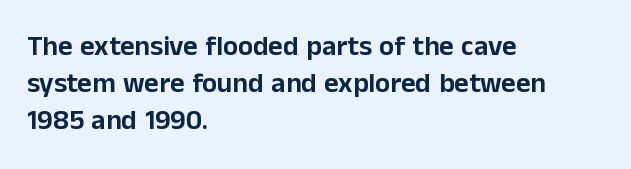
Q: Is the text italic (slanted)? A: No, it is upright.
Q: Is the typeface a serif or a sans-serif typeface? A: Sans-serif.
Q: Is the text underlined? A: No.
Q: How is the paragraph aligned? A: Left-aligned.
Q: Is the spacing between letters normal or unusually wide? A: Normal.
Q: Is the spacing between lines tight, normal or loose? A: Normal.
Q: Width (condensed, normal, or wide)? A: Normal.
Q: Stroke contrast? A: Low.
Q: x-height? A: Medium.
Q: Monospaced? A: No.
